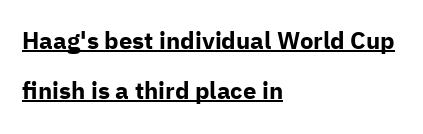
The characters look thick and weighty, a clear bold. These lines are set flush left with a ragged right edge. Looks like someone drew a line under every word here. What stands out about the letter spacing? Nothing — it is the standard amount. Nope, not italic — everything's standing straight.
